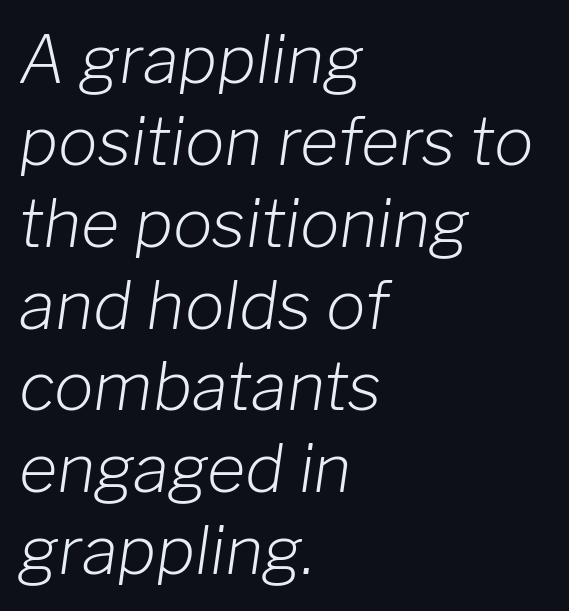
The image shows 66 px light type, italic (leaning right); set left-aligned, line spacing 1.24x, normal letter spacing, not underlined; low stroke contrast and a medium x-height.
